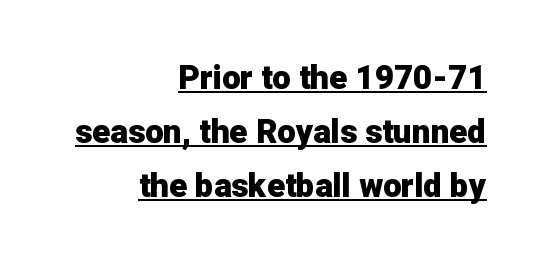
Q: Is the text bold? A: Yes.
Q: Is the text italic (slanted)? A: No, it is upright.
Q: Is the typeface a serif or a sans-serif typeface? A: Sans-serif.
Q: Is the text underlined? A: Yes.
Q: How is the paragraph aligned? A: Right-aligned.
Q: Is the spacing between letters normal or unusually wide? A: Normal.
Q: Is the spacing between lines tight, normal or loose? A: Normal.
Q: Width (condensed, normal, or wide)? A: Normal.
Q: Stroke contrast? A: Low.
Q: x-height? A: Medium.
Q: Monospaced? A: No.
